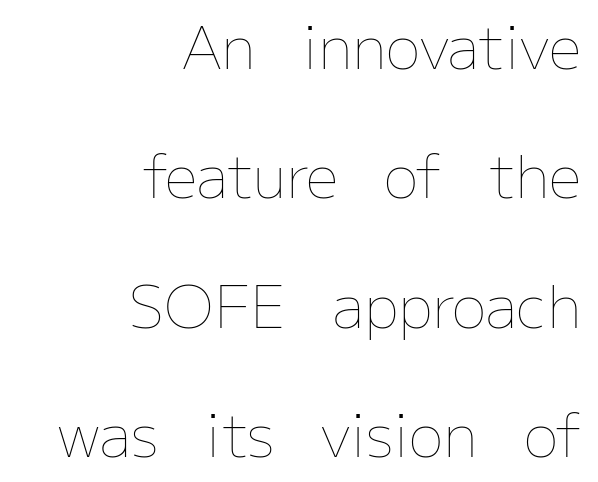
Q: Is the text bold? A: No.
Q: Is the text italic (slanted)? A: No, it is upright.
Q: Is the text underlined? A: No.
Q: How is the paragraph aligned? A: Right-aligned.
Q: Is the spacing between letters normal or unusually wide? A: Normal.
Q: Is the spacing between lines tight, normal or loose? A: Loose.
Q: Width (condensed, normal, or wide)? A: Normal.
Q: Stroke contrast? A: Low.
Q: x-height? A: Medium.
Q: Monospaced? A: No.
